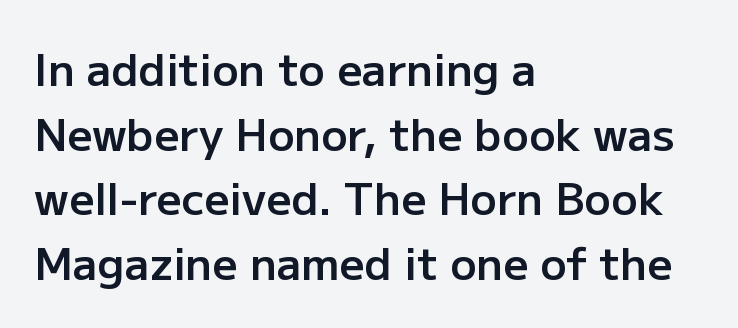
{"serif": "no", "italic": "no", "bold": "semi", "weight": "semibold", "width": "normal", "stroke_contrast": "low", "x_height": "medium", "monospaced": "no", "underline": "no", "align": "left", "line_spacing": "normal", "line_spacing_ratio": 1.47, "letter_spacing": "normal", "letter_spacing_em": 0.0, "glyph_px": 44}
